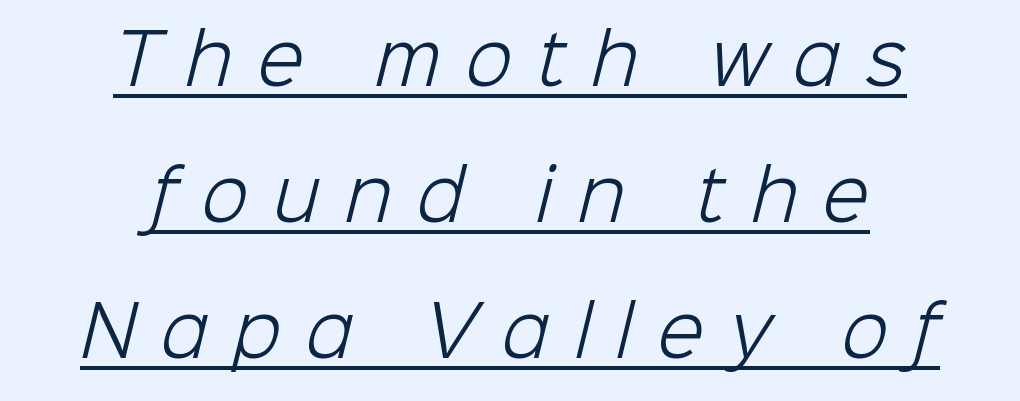
{"serif": "no", "bold": "no", "weight": "light", "width": "normal", "stroke_contrast": "low", "x_height": "medium", "monospaced": "no", "underline": "yes", "align": "center", "line_spacing": "loose", "line_spacing_ratio": 2.0, "letter_spacing": "wide", "letter_spacing_em": 0.37, "glyph_px": 68}
